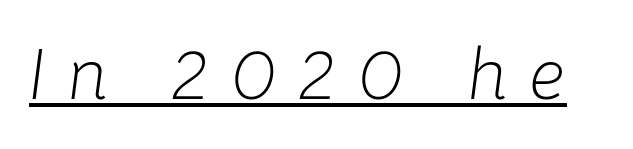
Q: Is the text bold? A: No.
Q: Is the text italic (slanted)? A: Yes, it leans right by about 8 degrees.
Q: Is the text underlined? A: Yes.
Q: Is the spacing between letters normal or unusually wide? A: Unusually wide.
Q: Width (condensed, normal, or wide)? A: Normal.
Q: Stroke contrast? A: Low.
Q: x-height? A: Medium.
Q: Monospaced? A: No.
